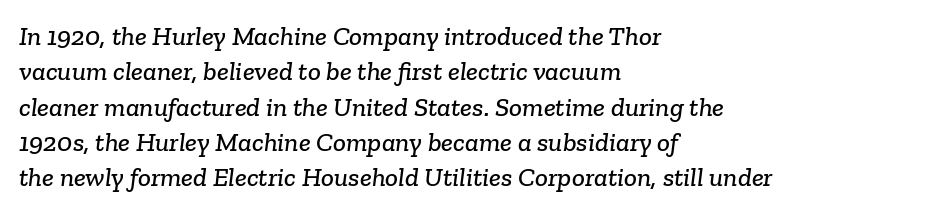
{"underline": "no", "align": "left", "line_spacing": "normal", "line_spacing_ratio": 1.31, "letter_spacing": "normal", "letter_spacing_em": 0.0, "glyph_px": 27}
